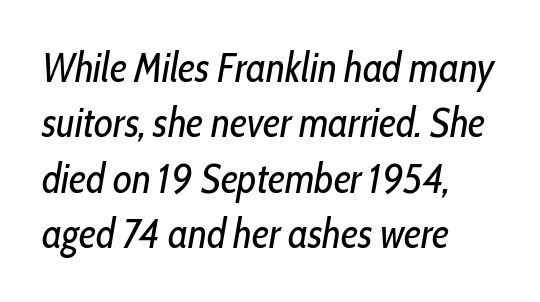
Nobody drew a line under any word here. Every row of glyphs begins at an identical x-position on the left. The lettering tilts uniformly, giving the passage an italic look. No extra tracking has been applied to these lines.
